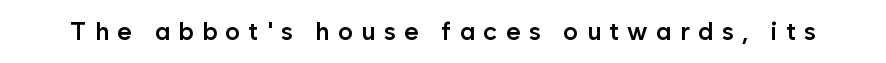
{"italic": "no", "bold": "semi", "underline": "no", "letter_spacing": "wide", "letter_spacing_em": 0.33, "glyph_px": 25}
